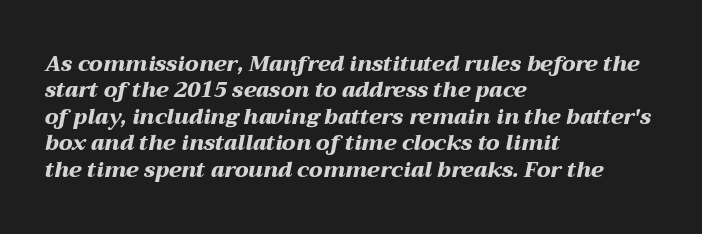
The image shows 21 px bold type, italic (leaning right); set left-aligned, normal line spacing (1.26x), normal letter spacing, not underlined.
